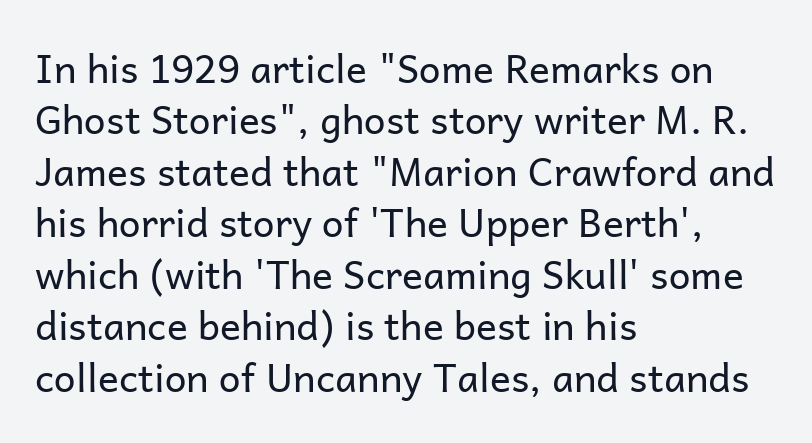
Q: Is the text bold? A: No.
Q: Is the text italic (slanted)? A: No, it is upright.
Q: Is the typeface a serif or a sans-serif typeface? A: Sans-serif.
Q: Is the text underlined? A: No.
Q: How is the paragraph aligned? A: Left-aligned.
Q: Is the spacing between letters normal or unusually wide? A: Normal.
Q: Is the spacing between lines tight, normal or loose? A: Normal.
Q: Width (condensed, normal, or wide)? A: Normal.
Q: Stroke contrast? A: Low.
Q: x-height? A: Medium.
Q: Monospaced? A: No.
